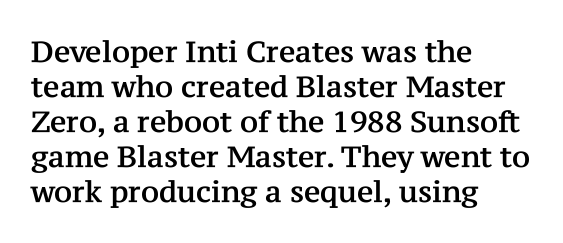
The image shows 29 px serif type, upright; set left-aligned, line spacing 1.21x, normal letter spacing, not underlined; medium stroke contrast and a medium x-height.
